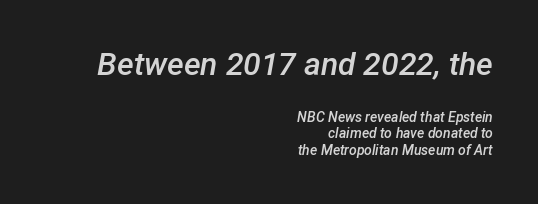
Compared with an ordinary text face, these strokes are moderately heavier — a semibold. The rendering anchors every line to the right-hand side. The earlier block is typeset at a bigger size than the later block. Beneath every word, the page is bare. Looks like regular typesetting: each glyph gets only the width it needs. If you drew a line through each stem, it would be angled.
